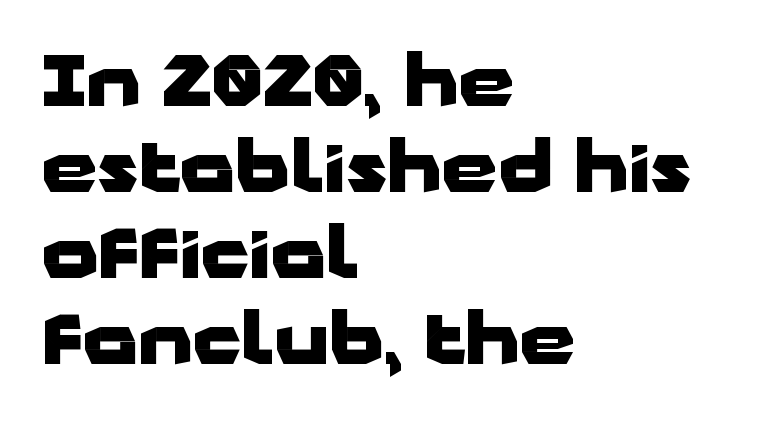
{"serif": "no", "italic": "no", "bold": "yes", "weight": "heavy", "width": "wide", "stroke_contrast": "low", "x_height": "medium", "monospaced": "no", "underline": "no", "align": "left", "line_spacing_ratio": 1.21, "letter_spacing": "normal", "letter_spacing_em": 0.0, "glyph_px": 71}
